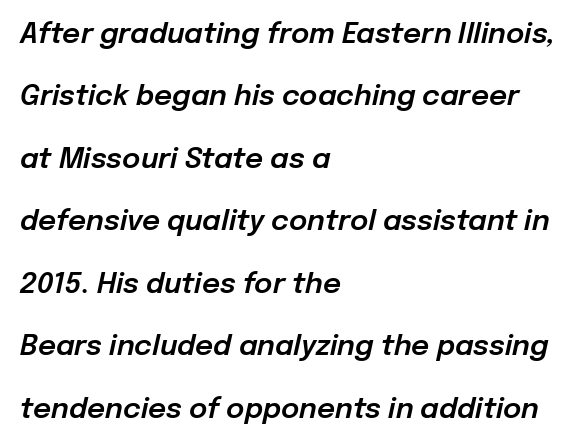
The image shows 28 px text type, italic (leaning right); set left-aligned, loose line spacing (2.23x), normal letter spacing, not underlined; low stroke contrast and a medium x-height.
